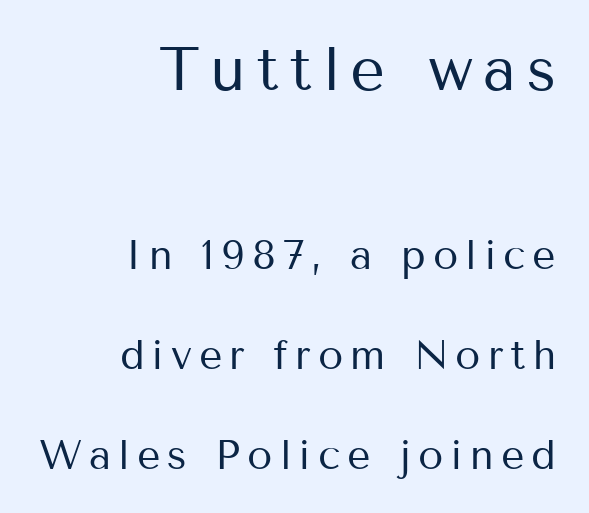
The image shows 61 px regular-weight sans-serif type, upright; set right-aligned, loose line spacing (2.44x), not underlined; the first (top) block is 1.49x larger; medium stroke contrast and a medium x-height.
